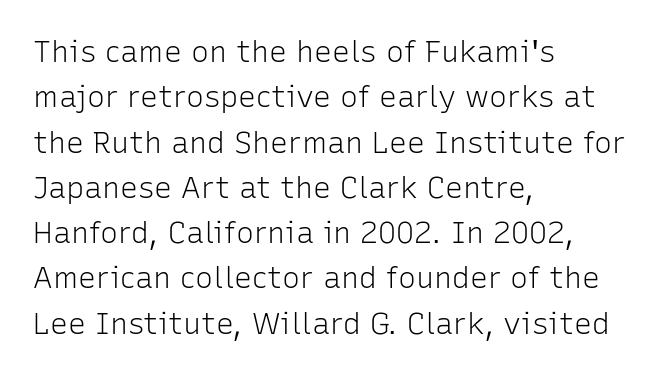
Q: Is the text bold? A: No.
Q: Is the text italic (slanted)? A: No, it is upright.
Q: Is the typeface a serif or a sans-serif typeface? A: Sans-serif.
Q: Is the text underlined? A: No.
Q: How is the paragraph aligned? A: Left-aligned.
Q: Is the spacing between letters normal or unusually wide? A: Normal.
Q: Is the spacing between lines tight, normal or loose? A: Normal.
Q: Width (condensed, normal, or wide)? A: Normal.
Q: Stroke contrast? A: Low.
Q: x-height? A: Medium.
Q: Monospaced? A: No.
